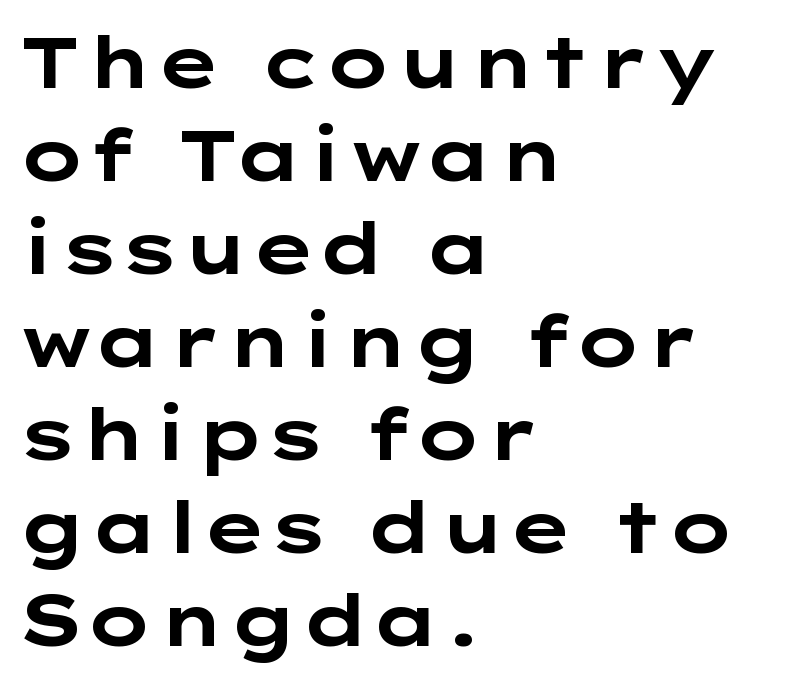
Q: Is the text bold? A: Yes.
Q: Is the text italic (slanted)? A: No, it is upright.
Q: Is the typeface a serif or a sans-serif typeface? A: Sans-serif.
Q: Is the text underlined? A: No.
Q: How is the paragraph aligned? A: Left-aligned.
Q: Is the spacing between letters normal or unusually wide? A: Normal.
Q: Is the spacing between lines tight, normal or loose? A: Normal.
Q: Width (condensed, normal, or wide)? A: Wide.
Q: Stroke contrast? A: Low.
Q: x-height? A: Medium.
